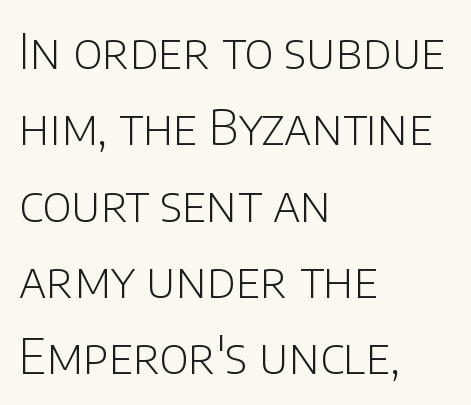
Q: Is the text bold? A: No.
Q: Is the text italic (slanted)? A: No, it is upright.
Q: Is the typeface a serif or a sans-serif typeface? A: Sans-serif.
Q: Is the text underlined? A: No.
Q: How is the paragraph aligned? A: Left-aligned.
Q: Is the spacing between letters normal or unusually wide? A: Normal.
Q: Is the spacing between lines tight, normal or loose? A: Normal.
Q: Width (condensed, normal, or wide)? A: Normal.
Q: Stroke contrast? A: Low.
Q: x-height? A: Large.
Q: Monospaced? A: No.
